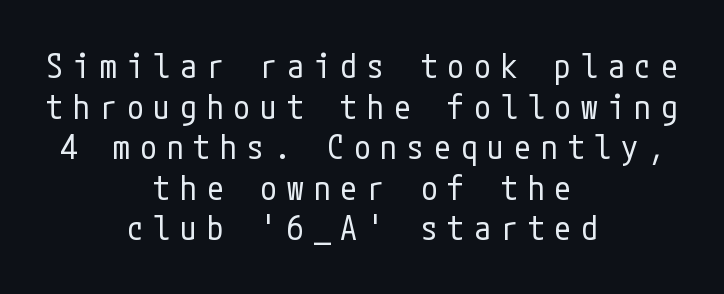
Q: Is the text bold? A: No.
Q: Is the text italic (slanted)? A: No, it is upright.
Q: Is the typeface a serif or a sans-serif typeface? A: Sans-serif.
Q: Is the text underlined? A: No.
Q: How is the paragraph aligned? A: Centered.
Q: Is the spacing between letters normal or unusually wide? A: Unusually wide.
Q: Width (condensed, normal, or wide)? A: Condensed.
Q: Stroke contrast? A: Low.
Q: x-height? A: Medium.
